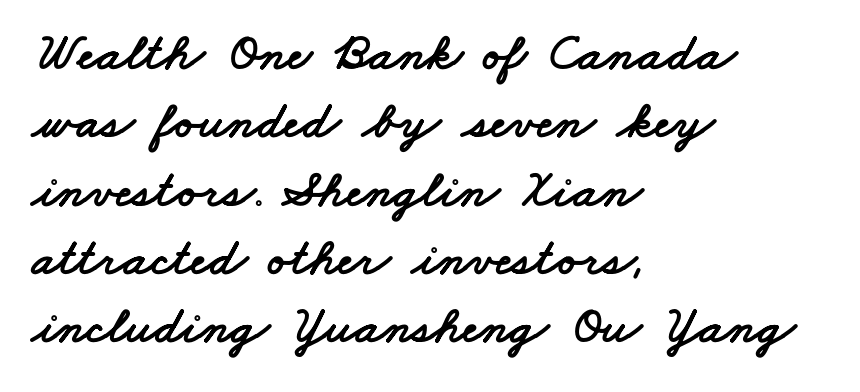
Horizontal bands of white between lines are of average thickness. A typesetter would call this proportional, since set widths differ per character. Short note: letters normally spaced. A bare baseline throughout the passage. Compared with a centered layout, this one pins lines to the left instead. Observe the absence of serifs on each vertical stroke in this sample.
